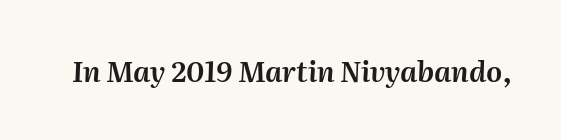
Q: Is the text italic (slanted)? A: Yes, it leans right by about 2 degrees.
Q: Is the text underlined? A: No.
Q: Is the spacing between letters normal or unusually wide? A: Normal.
Q: Width (condensed, normal, or wide)? A: Normal.
Q: Stroke contrast? A: Medium.
Q: x-height? A: Medium.
Q: Monospaced? A: No.
